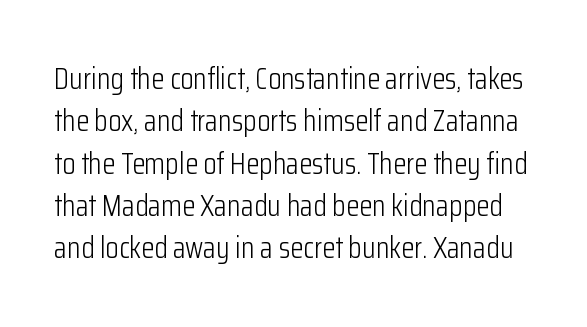
Q: Is the text bold? A: No.
Q: Is the text italic (slanted)? A: No, it is upright.
Q: Is the typeface a serif or a sans-serif typeface? A: Sans-serif.
Q: Is the text underlined? A: No.
Q: Is the spacing between letters normal or unusually wide? A: Normal.
Q: Is the spacing between lines tight, normal or loose? A: Normal.
Q: Width (condensed, normal, or wide)? A: Condensed.
Q: Stroke contrast? A: Low.
Q: x-height? A: Medium.
Q: Monospaced? A: No.
